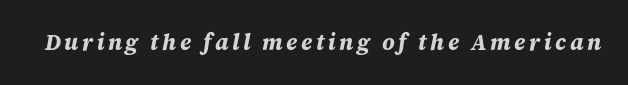
{"italic": "yes", "lean": "right", "slant_degrees": 12, "bold": "yes", "underline": "no", "glyph_px": 22}
